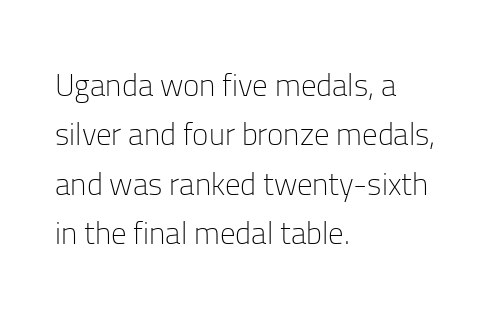
Tracking here is standard; glyphs follow each other at the usual distance. Unbolded letterforms with no extra heft. Serifs: no, the terminals of the letterforms are clean. Leading matches the norm, producing a regular column. This rendering uses left alignment, leaving the right contour irregular. Clear beneath every line of the passage.
